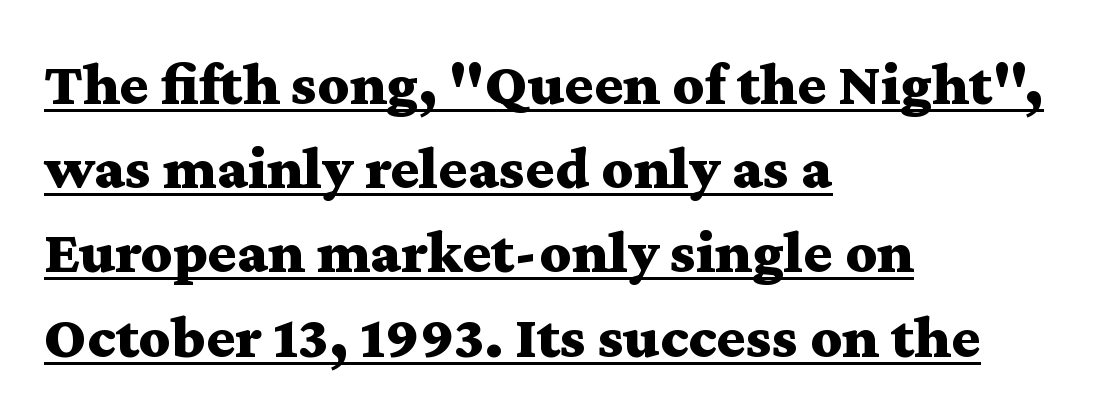
The image shows 61 px bold, wide serif type, upright; set left-aligned, normal line spacing (1.38x), normal letter spacing, underlined; medium stroke contrast and a medium x-height.
